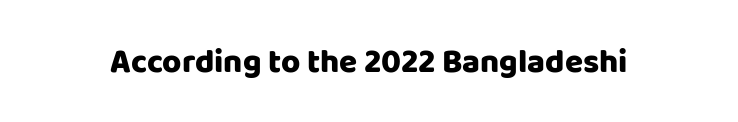
{"serif": "no", "italic": "no", "width": "normal", "stroke_contrast": "low", "x_height": "large", "monospaced": "no", "underline": "no", "letter_spacing": "normal", "letter_spacing_em": 0.0, "glyph_px": 33}
